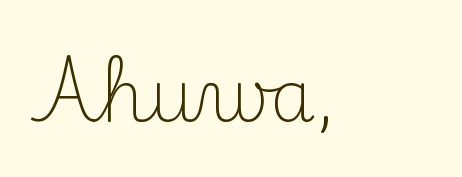
Do the letters lean? They stand straight. The area under the type is left untouched. Ink coverage per letter is moderate at most. Looks like regular typesetting: each glyph gets only the width it needs. These lines are composed in type with serifs.
